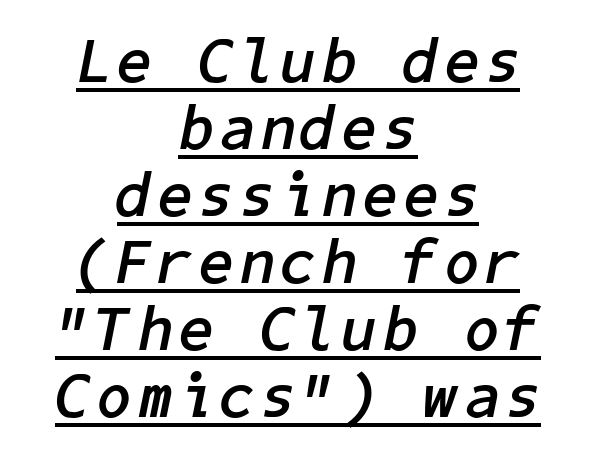
The image shows 62 px semibold type, italic (leaning right); set centered, tight line spacing (1.08x), underlined; low stroke contrast and a medium x-height.
